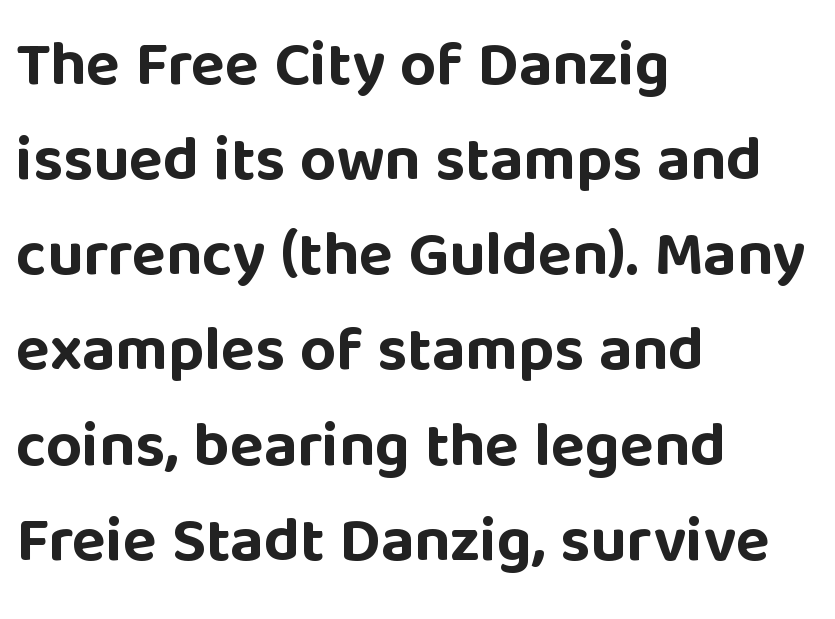
Q: Is the text bold? A: Yes.
Q: Is the text italic (slanted)? A: No, it is upright.
Q: Is the typeface a serif or a sans-serif typeface? A: Sans-serif.
Q: Is the text underlined? A: No.
Q: How is the paragraph aligned? A: Left-aligned.
Q: Is the spacing between letters normal or unusually wide? A: Normal.
Q: Is the spacing between lines tight, normal or loose? A: Normal.
Q: Width (condensed, normal, or wide)? A: Normal.
Q: Stroke contrast? A: Low.
Q: x-height? A: Large.
Q: Monospaced? A: No.
